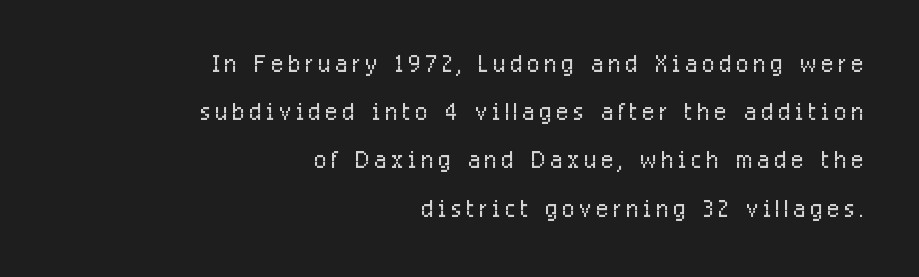
The block of text has a typical density, with ordinary space between rows. Letters rest on an invisible, unmarked baseline. The lines in this sample share a right terminus and differ only in where they begin. The letters carry no serifs — their stems end cleanly without finishing strokes. Compared with a typical body face, this is equally light or lighter still.
